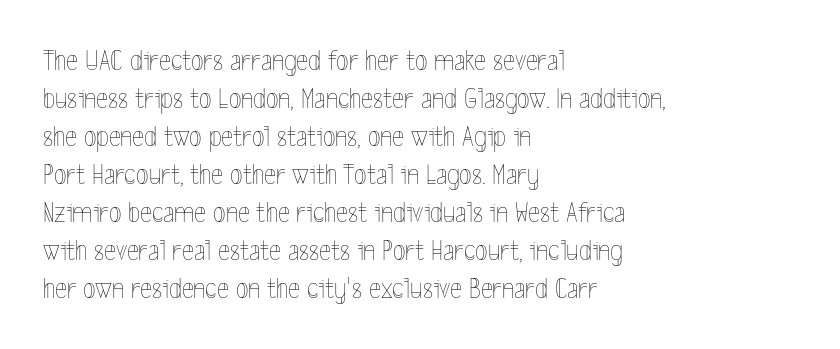
Q: Is the text bold? A: No.
Q: Is the text italic (slanted)? A: No, it is upright.
Q: Is the text underlined? A: No.
Q: How is the paragraph aligned? A: Left-aligned.
Q: Is the spacing between letters normal or unusually wide? A: Normal.
Q: Is the spacing between lines tight, normal or loose? A: Normal.
Q: Width (condensed, normal, or wide)? A: Condensed.
Q: x-height? A: Medium.
Q: Monospaced? A: No.
